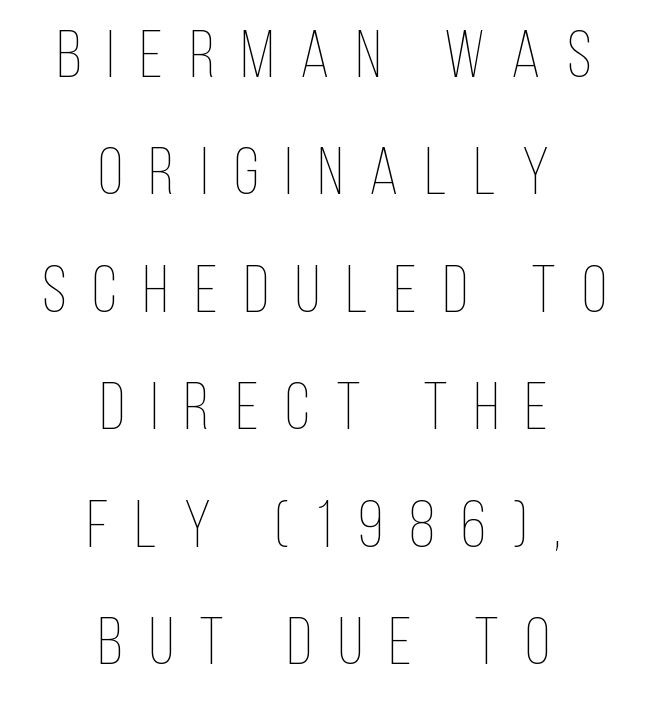
{"italic": "no", "bold": "no", "weight": "thin", "width": "condensed", "stroke_contrast": "low", "x_height": "large", "monospaced": "no", "underline": "no", "align": "center", "line_spacing_ratio": 1.78, "letter_spacing": "wide", "letter_spacing_em": 0.4, "glyph_px": 66}
